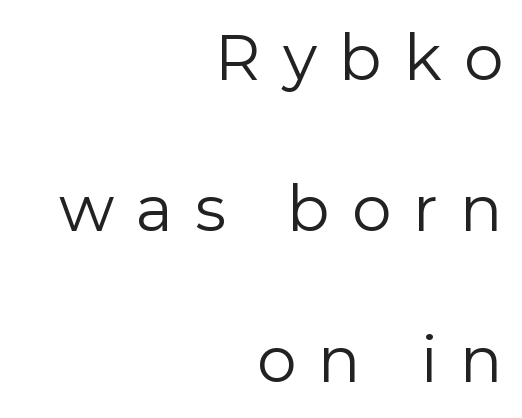
Q: Is the text bold? A: No.
Q: Is the text italic (slanted)? A: No, it is upright.
Q: Is the typeface a serif or a sans-serif typeface? A: Sans-serif.
Q: Is the text underlined? A: No.
Q: How is the paragraph aligned? A: Right-aligned.
Q: Is the spacing between letters normal or unusually wide? A: Unusually wide.
Q: Is the spacing between lines tight, normal or loose? A: Loose.
Q: Width (condensed, normal, or wide)? A: Normal.
Q: Stroke contrast? A: Low.
Q: x-height? A: Medium.
Q: Monospaced? A: No.
